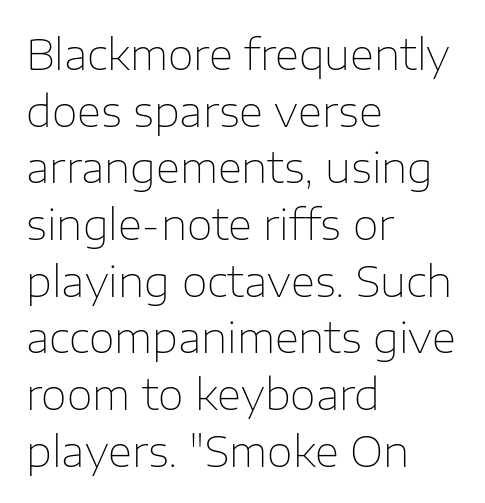
Q: Is the text bold? A: No.
Q: Is the text italic (slanted)? A: No, it is upright.
Q: Is the typeface a serif or a sans-serif typeface? A: Sans-serif.
Q: Is the text underlined? A: No.
Q: How is the paragraph aligned? A: Left-aligned.
Q: Is the spacing between letters normal or unusually wide? A: Normal.
Q: Is the spacing between lines tight, normal or loose? A: Normal.
Q: Width (condensed, normal, or wide)? A: Normal.
Q: Stroke contrast? A: Low.
Q: x-height? A: Medium.
Q: Monospaced? A: No.
